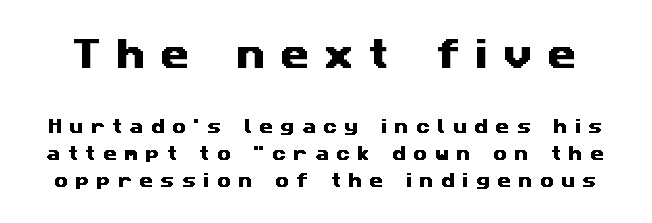
Q: Is the typeface a serif or a sans-serif typeface? A: Sans-serif.
Q: Is the text underlined? A: No.
Q: Is the spacing between letters normal or unusually wide? A: Unusually wide.
Q: Is the spacing between lines tight, normal or loose? A: Normal.
Q: Which block of text is set in a larger size, the first (top) or the second (bottom)? A: The first (top) one.
Q: Width (condensed, normal, or wide)? A: Wide.
Q: Stroke contrast? A: Medium.
Q: x-height? A: Medium.
Q: Monospaced? A: No.
